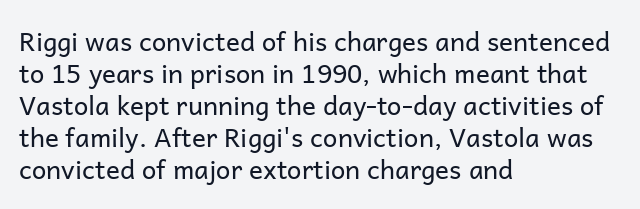
The passage shown is not underscored anywhere. Words appear dense and cohesive because spacing is normal. Alignment: flush left. Unlike italic type, these characters show no tilt at all.
